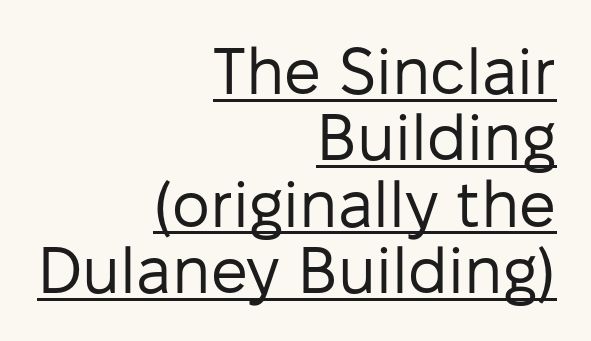
{"serif": "no", "italic": "no", "bold": "no", "weight": "regular", "width": "normal", "stroke_contrast": "low", "x_height": "medium", "monospaced": "no", "underline": "yes", "align": "right", "line_spacing": "tight", "line_spacing_ratio": 1.02, "letter_spacing": "normal", "letter_spacing_em": 0.0, "glyph_px": 65}
